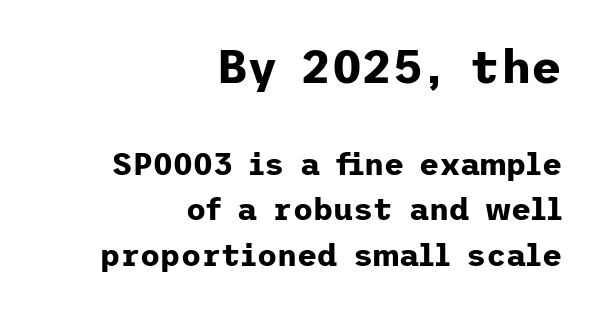
The image shows 47 px bold sans-serif type, upright; set right-aligned, normal line spacing (1.46x), normal letter spacing, not underlined; the first (top) block is 1.52x larger; low stroke contrast and a medium x-height.
